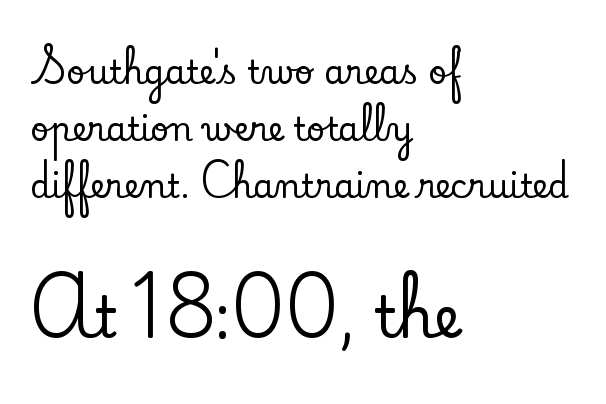
{"serif": "yes", "italic": "no", "width": "normal", "stroke_contrast": "low", "x_height": "small", "monospaced": "no", "underline": "no", "align": "left", "line_spacing_ratio": 1.72, "letter_spacing": "normal", "letter_spacing_em": 0.0, "larger_block": "second", "size_ratio": 1.73, "glyph_px": 57}
